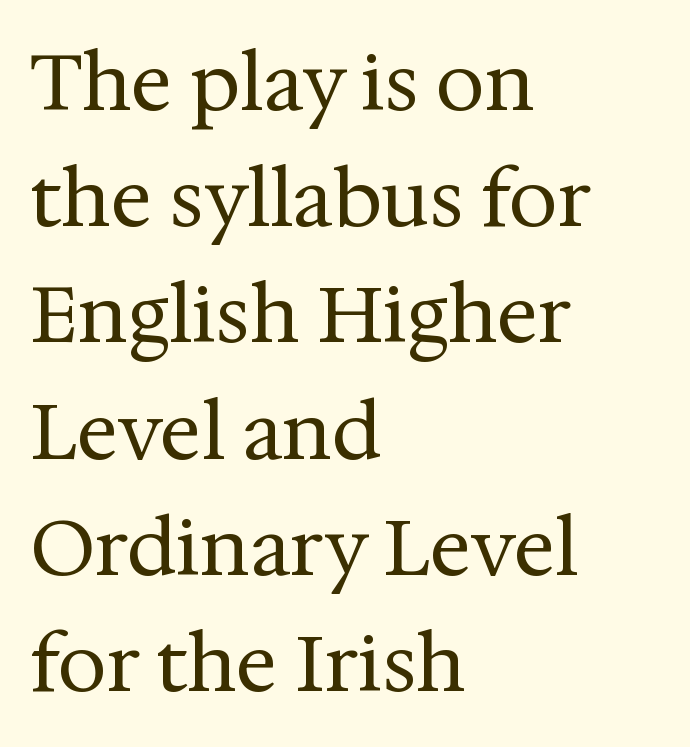
Unlike italic type, these characters show no tilt at all. The face used here is proportionally spaced, like ordinary book or web type. The characters are drawn with everyday or finer stroke widths. The leading is moderate, giving the passage an even texture.
